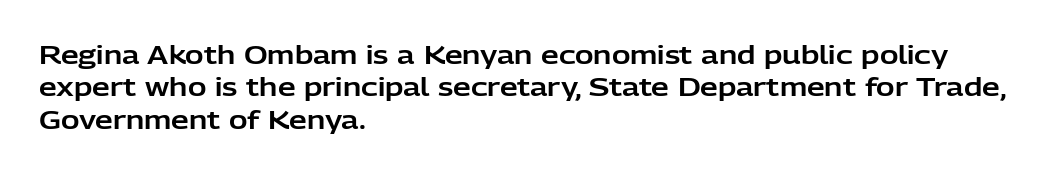
{"italic": "no", "underline": "no", "align": "left", "line_spacing": "normal", "line_spacing_ratio": 1.3, "letter_spacing": "normal", "letter_spacing_em": 0.0, "glyph_px": 25}
